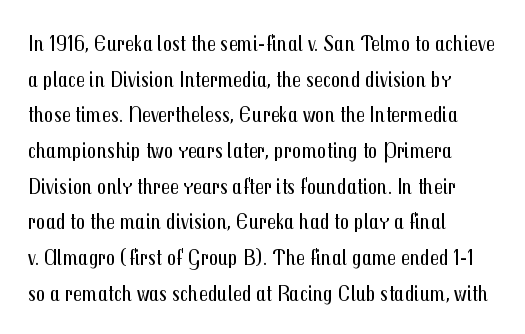
Baseline-to-baseline distance is the conventional proportion of letter height. The passage is arranged the way most books set body copy — flush left. The glyphs are unaccompanied by any horizontal stroke below them. The gaps between neighbouring characters are ordinary and unremarkable.
